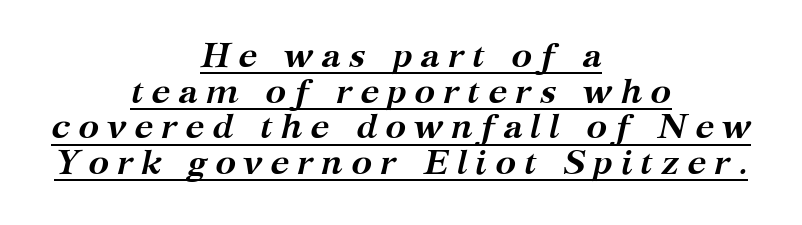
Q: Is the text bold? A: Yes.
Q: Is the text italic (slanted)? A: Yes, it leans right by about 12 degrees.
Q: Is the typeface a serif or a sans-serif typeface? A: Serif.
Q: Is the text underlined? A: Yes.
Q: How is the paragraph aligned? A: Centered.
Q: Is the spacing between letters normal or unusually wide? A: Unusually wide.
Q: Is the spacing between lines tight, normal or loose? A: Tight.
Q: Width (condensed, normal, or wide)? A: Normal.
Q: Stroke contrast? A: Medium.
Q: x-height? A: Medium.
Q: Monospaced? A: No.
